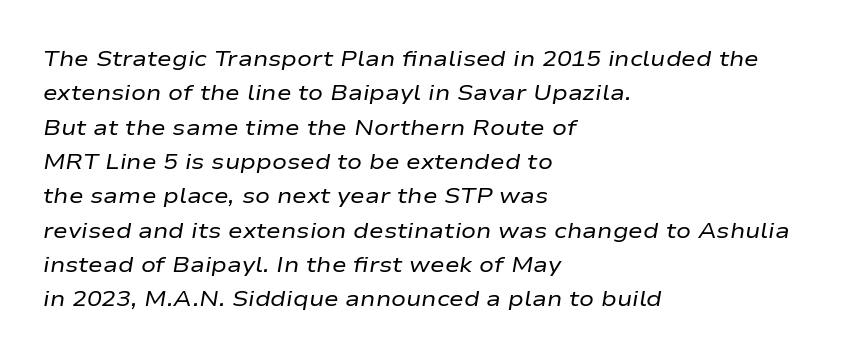
The image shows 22 px text type, italic (leaning right); set left-aligned, normal line spacing (1.56x), normal letter spacing, not underlined.
